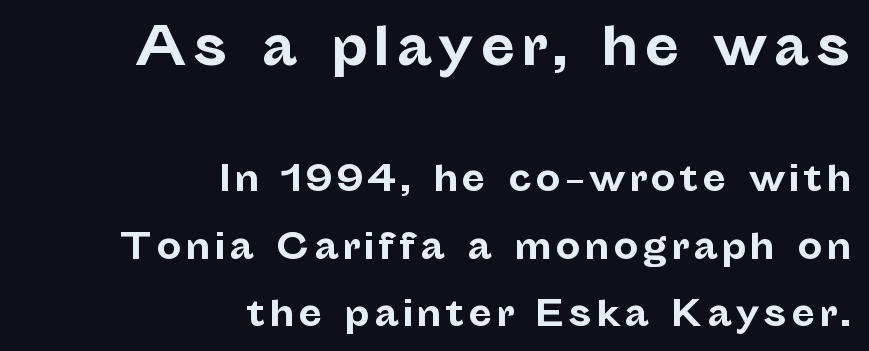
Rows of type keep a wide berth in the vertical direction. Note the varied advance widths — an 'i' is clearly narrower than an 'm'. What kind of face is this? One without serifs — a sans. Just letters on the line, the space beneath them empty. Top chunk: large. Bottom chunk: small. The sample has been set heavy, in full bold.
